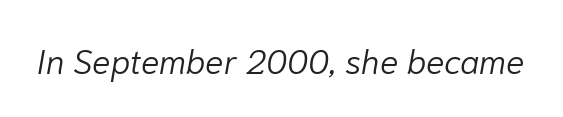
When letters slant like this, we call the style italic. No heavy texture on the line: the type isn't bold. Underline: absent. Between one letter and the next there's only the usual sliver of space. Is this a fixed-width face? No — the glyphs have proportional, varying widths.
